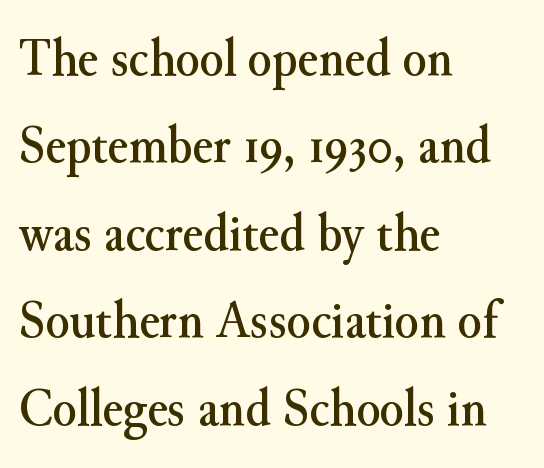
The image shows 55 px serif type, upright; set left-aligned, normal line spacing (1.59x), normal letter spacing, not underlined; medium stroke contrast and a small x-height.
